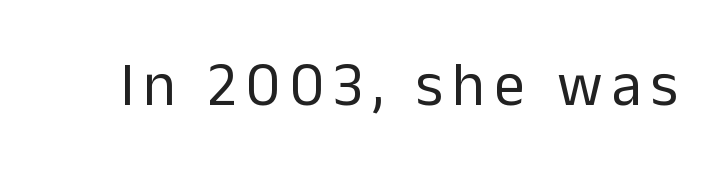
You could not count columns in this text — the font is proportionally spaced. Each letter's strokes conclude bluntly, with no projecting serifs. Words float on clear page, feet unadorned. The characters are drawn with everyday or finer stroke widths.
